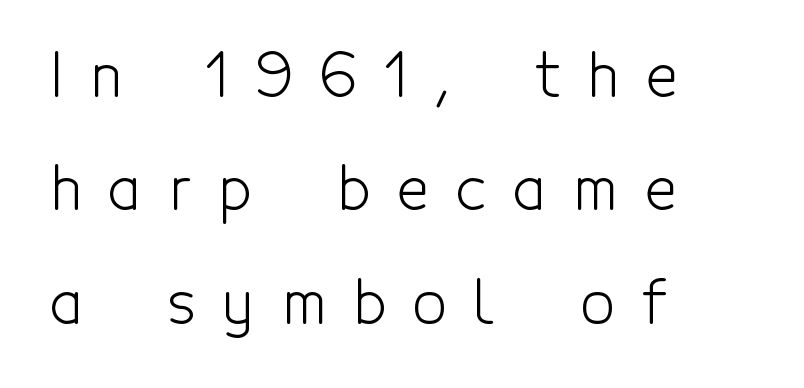
Clear beneath every line of the passage. Compared with a typical body face, this is equally light or lighter still. Each letter keeps its own natural width here, so spacing adapts to shape. The passage shown is typeset with a sans-serif family. Teacher's note: observe the even left margin — that is flush-left alignment. Caption: expanded tracking, letters set apart.
